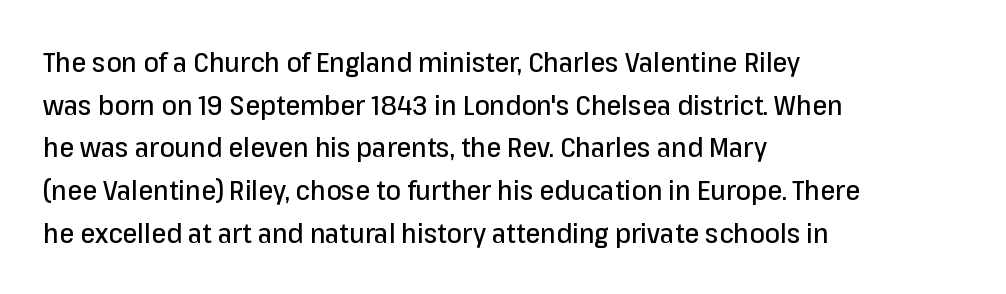
The words here are not underlined. Upright lettering throughout. This rendering leaves character spacing at its baseline value. These lines stack with their left ends in a neat column. Vertical spacing — default.
